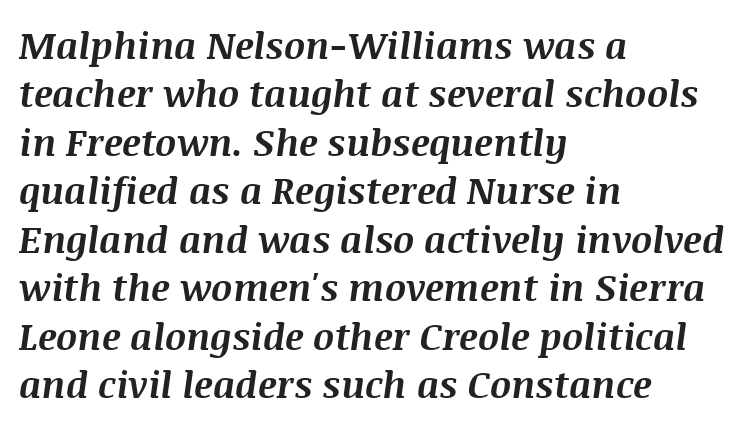
You can tell it's italic because the verticals aren't actually vertical. Look at the tracking — it's just the regular setting, nothing added. Character widths vary here, with narrow letters taking less room than wide ones. Strokes here are thick enough to call this a true bold. The foot of each line stays bare and open.
